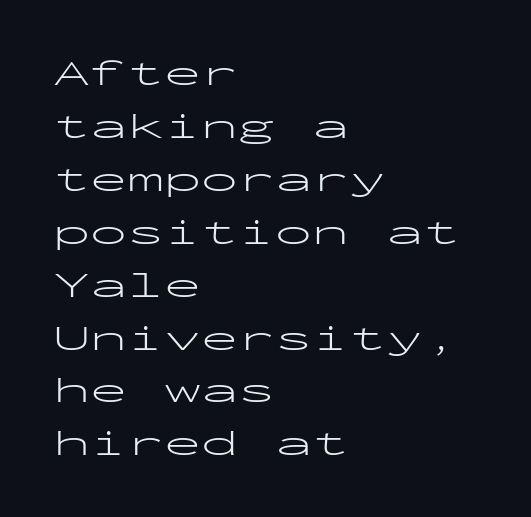
The image shows 37 px light, wide sans-serif type, upright, monospaced; set left-aligned, normal line spacing (1.43x), normal letter spacing, not underlined; low stroke contrast and a medium x-height.
